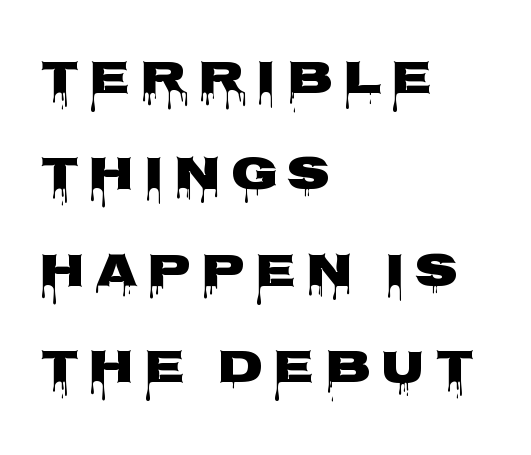
The image shows 48 px wide sans-serif type, upright; set left-aligned, loose line spacing (2.01x), unusually wide letter spacing (+0.2 em), not underlined; low stroke contrast and a large x-height.
